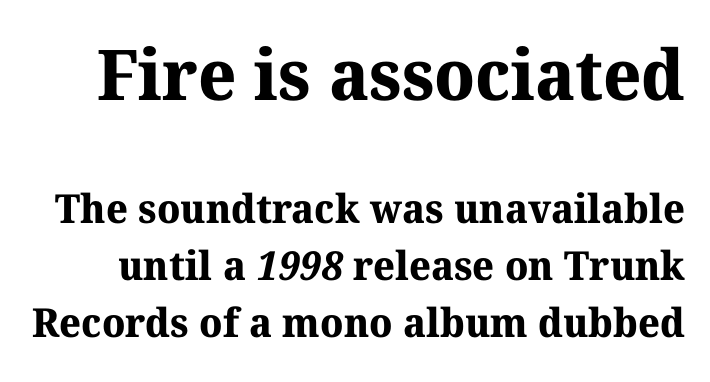
Q: Is the text bold? A: Yes.
Q: Is the typeface a serif or a sans-serif typeface? A: Serif.
Q: Is the text underlined? A: No.
Q: Is the spacing between letters normal or unusually wide? A: Normal.
Q: Is the spacing between lines tight, normal or loose? A: Normal.
Q: Which block of text is set in a larger size, the first (top) or the second (bottom)? A: The first (top) one.
Q: Width (condensed, normal, or wide)? A: Normal.
Q: Stroke contrast? A: Medium.
Q: x-height? A: Medium.
Q: Monospaced? A: No.
